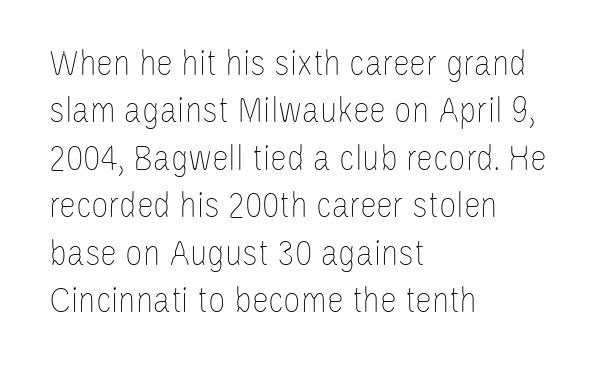
{"italic": "no", "bold": "no", "weight": "thin", "width": "condensed", "stroke_contrast": "low", "x_height": "large", "monospaced": "no", "underline": "no", "align": "left", "line_spacing": "normal", "line_spacing_ratio": 1.25, "letter_spacing": "normal", "letter_spacing_em": 0.0, "glyph_px": 38}
